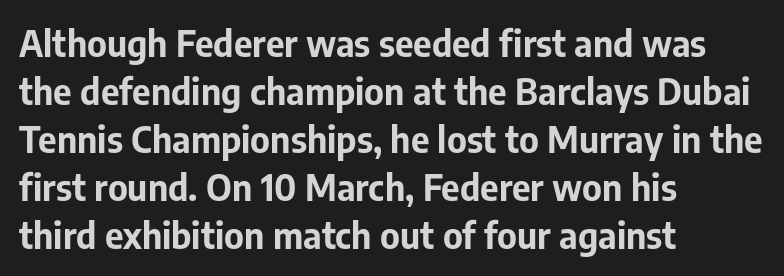
{"serif": "no", "italic": "no", "bold": "yes", "weight": "bold", "width": "normal", "stroke_contrast": "low", "x_height": "medium", "monospaced": "no", "underline": "no", "align": "left", "line_spacing": "normal", "line_spacing_ratio": 1.33, "letter_spacing": "normal", "letter_spacing_em": 0.0, "glyph_px": 36}
